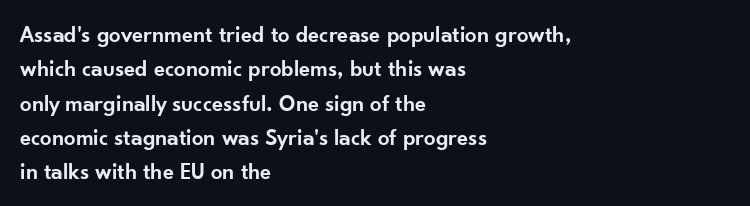
The image shows 23 px text type, upright; set left-aligned, normal line spacing (1.49x), normal letter spacing, not underlined.
